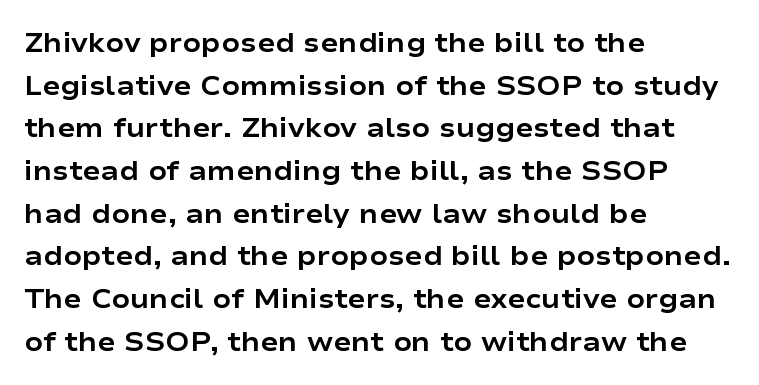
The image shows 27 px bold type, upright; set left-aligned, normal line spacing (1.58x), normal letter spacing, not underlined.
